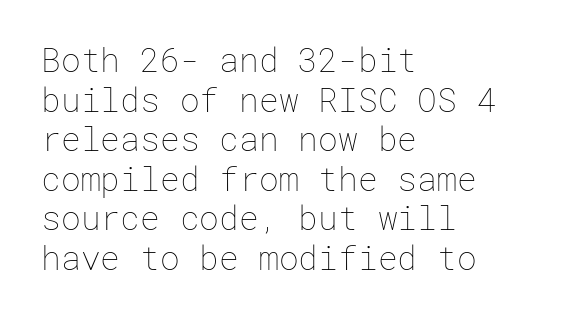
The image shows 33 px thin type, upright; set left-aligned, line spacing 1.2x, normal letter spacing, not underlined; low stroke contrast and a medium x-height.
